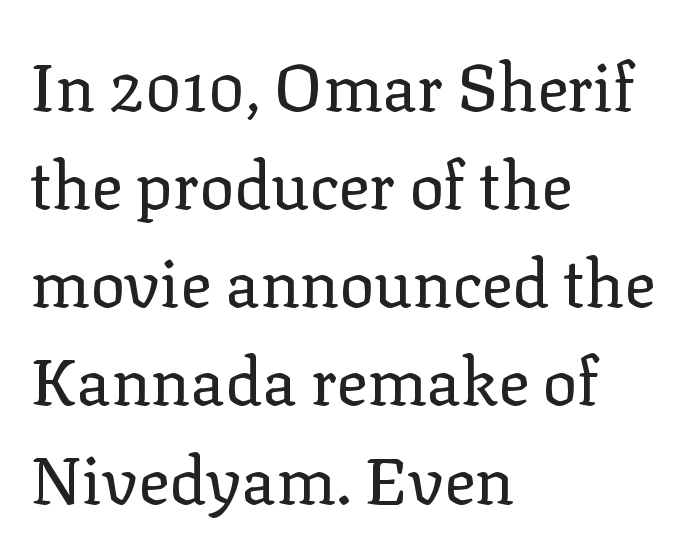
Q: Is the text bold? A: No.
Q: Is the text italic (slanted)? A: No, it is upright.
Q: Is the typeface a serif or a sans-serif typeface? A: Serif.
Q: Is the text underlined? A: No.
Q: How is the paragraph aligned? A: Left-aligned.
Q: Is the spacing between letters normal or unusually wide? A: Normal.
Q: Is the spacing between lines tight, normal or loose? A: Normal.
Q: Width (condensed, normal, or wide)? A: Normal.
Q: Stroke contrast? A: Low.
Q: x-height? A: Medium.
Q: Monospaced? A: No.
